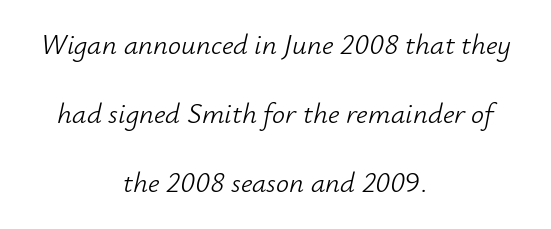
{"italic": "yes", "lean": "right", "slant_degrees": 12, "bold": "no", "weight": "light", "width": "normal", "stroke_contrast": "low", "x_height": "small", "monospaced": "no", "underline": "no", "align": "center", "line_spacing": "loose", "line_spacing_ratio": 2.38, "letter_spacing": "normal", "letter_spacing_em": 0.0, "glyph_px": 29}
